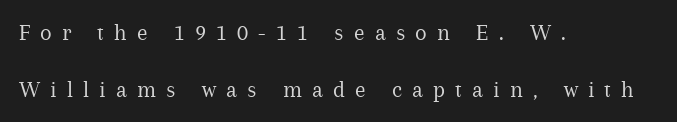
Quick note: underline off. The face used here is rendered with a markedly widened letterfit. Notice the wide empty band between every row — that's loose leading. The lines in this sample share a left origin and differ only in where they stop.
